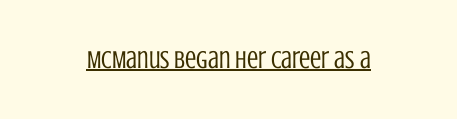
The letterforms sit at book weight or below. Posture: upright roman. Here the glyphs are tracked normally, forming tight word shapes. The words here are underlined.
